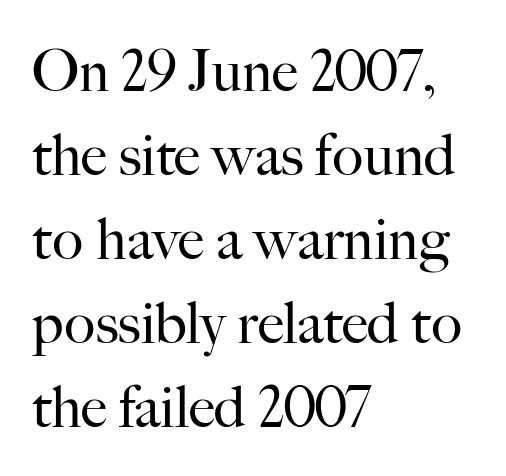
The passage shown is typeset with a serif family. Weight: not bold — regular or lighter. Italic? Not at all — the glyphs are vertical. The typesetter chose a ragged-right arrangement here.
